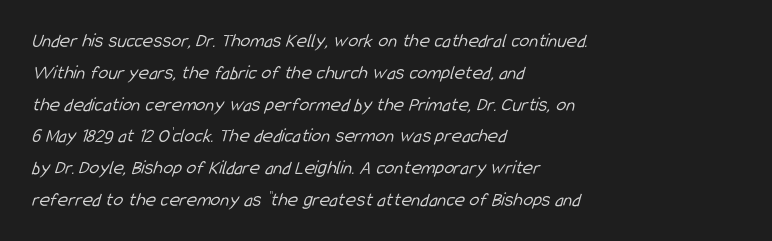
The rows are spaced the way most documents space them. Leftover space on each line is placed entirely after the last word. Check the space under the baseline: it is left empty. These lines keep a tight, regular rhythm from letter to letter. Summary of weight: not heavy and not bold.
